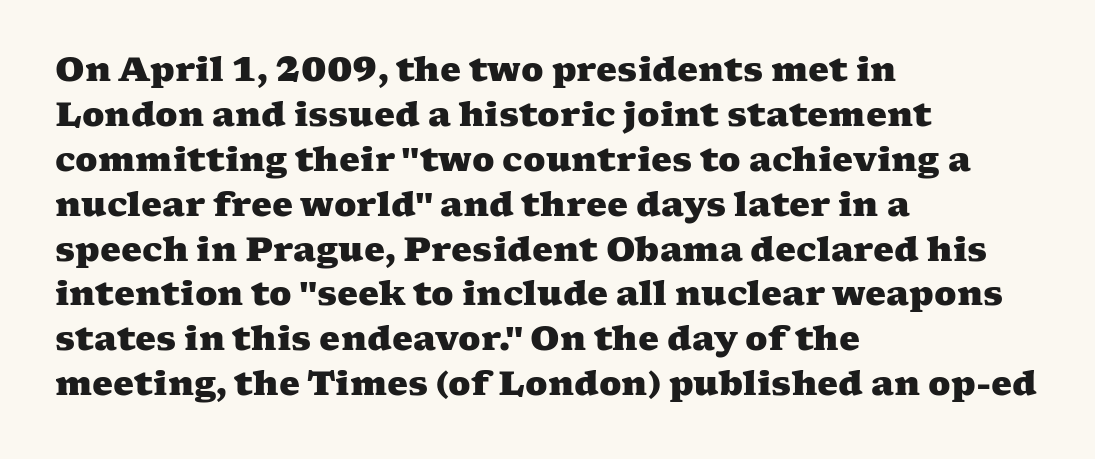
The image shows 33 px heavy, wide serif type; set left-aligned, normal line spacing (1.36x), normal letter spacing, not underlined; medium stroke contrast and a medium x-height.
